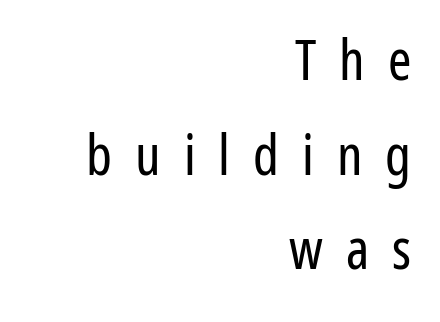
{"serif": "no", "italic": "no", "bold": "no", "weight": "regular", "width": "condensed", "stroke_contrast": "low", "x_height": "medium", "monospaced": "no", "underline": "no", "align": "right", "line_spacing": "normal", "line_spacing_ratio": 1.69, "letter_spacing": "wide", "letter_spacing_em": 0.41, "glyph_px": 56}
